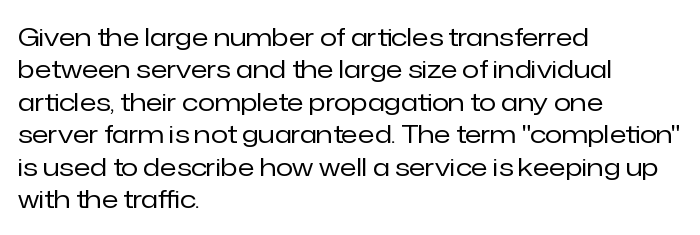
The image shows 25 px text type, upright; set left-aligned, normal line spacing (1.3x), normal letter spacing, not underlined.
